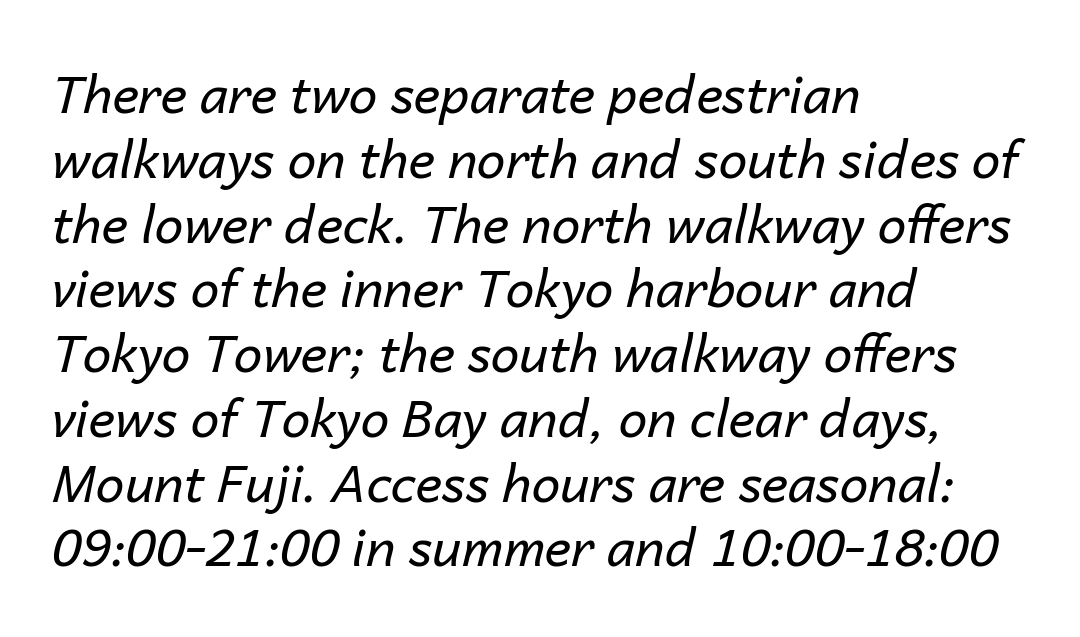
Quick note: italic. This sample is left-justified, so line endings fall wherever the words run out. Vertically, the passage feels balanced, rows spaced as you'd expect. Stems here are at most as thick as an everyday book face. Words appear dense and cohesive because spacing is normal. Proportional: the letters do not fall into vertical columns.
